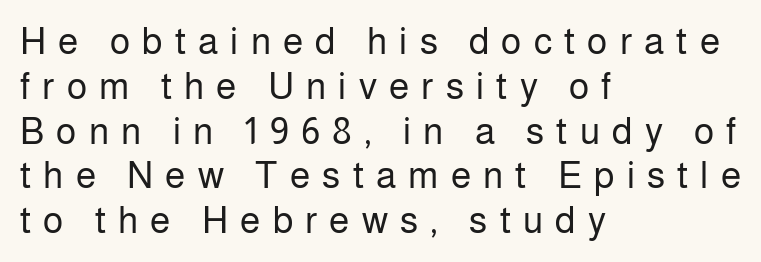
The image shows 37 px regular-weight sans-serif type, upright; set left-aligned, line spacing 1.21x, unusually wide letter spacing (+0.33 em), not underlined; low stroke contrast and a medium x-height.
